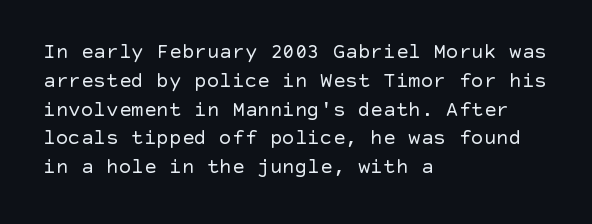
The image shows 21 px text type, upright; set left-aligned, normal line spacing (1.37x), normal letter spacing, not underlined.
